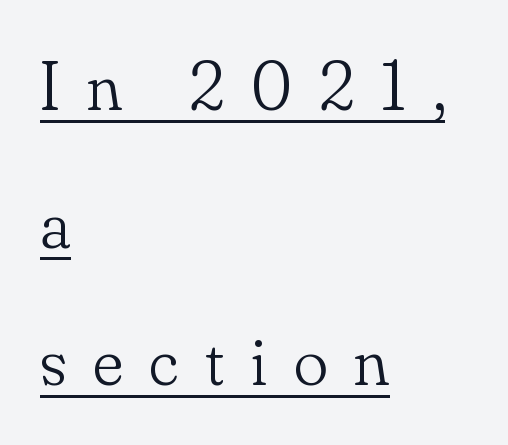
Q: Is the text bold? A: No.
Q: Is the text italic (slanted)? A: No, it is upright.
Q: Is the typeface a serif or a sans-serif typeface? A: Serif.
Q: Is the text underlined? A: Yes.
Q: How is the paragraph aligned? A: Left-aligned.
Q: Is the spacing between letters normal or unusually wide? A: Unusually wide.
Q: Is the spacing between lines tight, normal or loose? A: Loose.
Q: Width (condensed, normal, or wide)? A: Normal.
Q: Stroke contrast? A: Low.
Q: x-height? A: Small.
Q: Monospaced? A: No.
